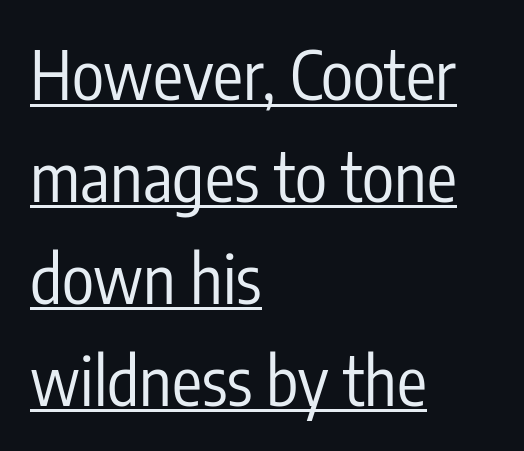
{"serif": "no", "italic": "no", "bold": "no", "weight": "regular", "width": "condensed", "stroke_contrast": "low", "x_height": "medium", "monospaced": "no", "underline": "yes", "align": "left", "line_spacing": "normal", "line_spacing_ratio": 1.52, "letter_spacing": "normal", "letter_spacing_em": 0.0, "glyph_px": 67}
